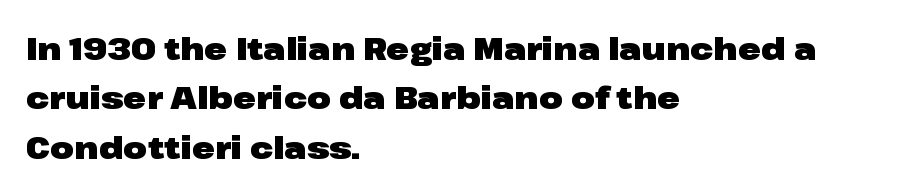
Rendered with straight, roman letterforms. Notice how descenders clear the ascenders below comfortably — that's standard leading. The space beneath each line is pristine and unruled. The characters display no serif detailing; their extremities are plain. Left-aligned paragraph, ragged on the right.
